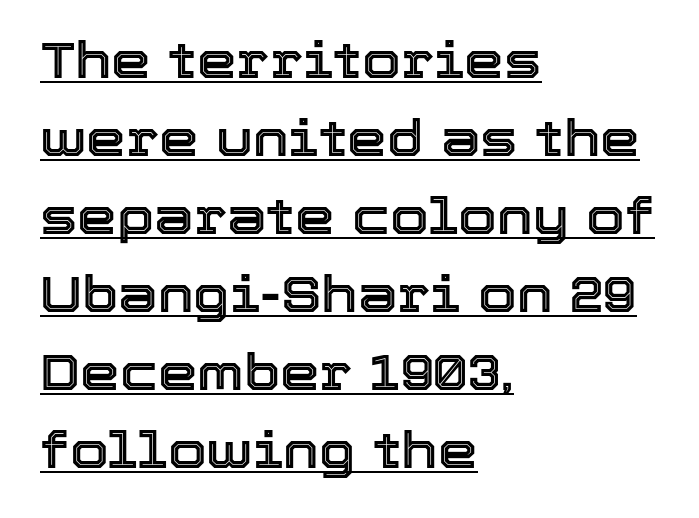
Q: Is the text italic (slanted)? A: No, it is upright.
Q: Is the text underlined? A: Yes.
Q: How is the paragraph aligned? A: Left-aligned.
Q: Is the spacing between letters normal or unusually wide? A: Normal.
Q: Is the spacing between lines tight, normal or loose? A: Normal.
Q: Width (condensed, normal, or wide)? A: Normal.
Q: x-height? A: Medium.
Q: Monospaced? A: No.
